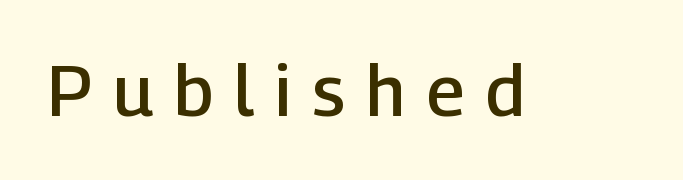
Underline: absent. Character widths vary here, with narrow letters taking less room than wide ones. Style check: upright. The rendering shows plain stroke endings on the letterforms — a sans-serif design. Someone cranked the tracking dial way up on this one.
